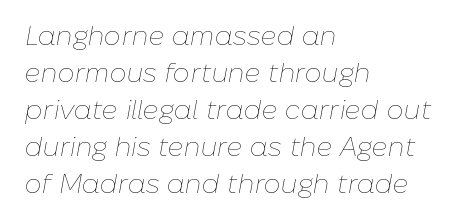
This sample uses an oblique cut, with every glyph tilted off the vertical. Tracking here is standard; glyphs follow each other at the usual distance. Notice how descenders clear the ascenders below comfortably — that's standard leading. Just letters on the line, the space beneath them empty. Ink coverage per letter is moderate at most.
